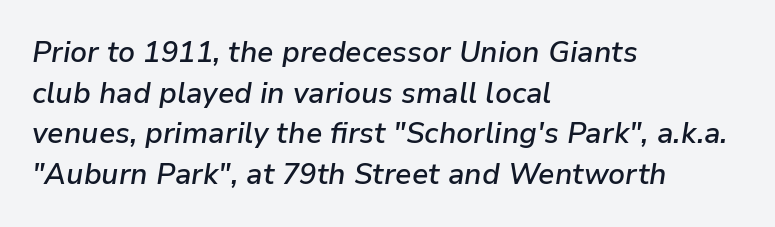
{"italic": "yes", "lean": "right", "slant_degrees": 9, "bold": "semi", "weight": "semibold", "width": "normal", "stroke_contrast": "low", "x_height": "medium", "monospaced": "no", "underline": "no", "align": "left", "line_spacing": "normal", "line_spacing_ratio": 1.4, "letter_spacing": "normal", "letter_spacing_em": 0.0, "glyph_px": 29}
